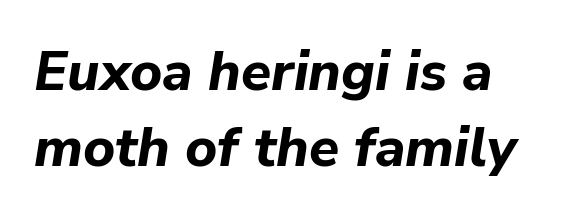
Does the weight exceed regular? Yes, all the way to bold. Descenders are the only things crossing below the line. The designer left line spacing at the default. The rendering keeps characters at their native spacing.
